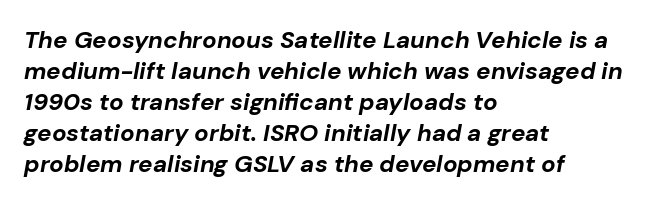
Italic: yes, the glyphs are oblique. Compared with typical body copy, the letter spacing here is the same. Only glyphs here, with clear space below each row. A full-strength bold gives these letters their thick strokes. Regarding leading, the lines here are spaced in the standard way.
